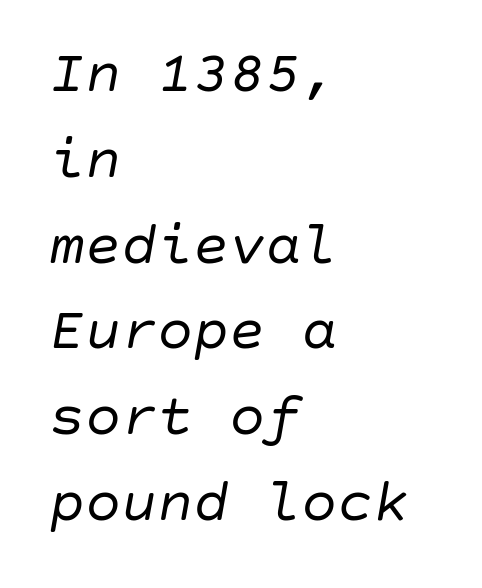
{"italic": "yes", "lean": "right", "slant_degrees": 10, "bold": "no", "weight": "regular", "width": "normal", "stroke_contrast": "low", "x_height": "large", "underline": "no", "align": "left", "line_spacing": "normal", "line_spacing_ratio": 1.43, "letter_spacing": "normal", "letter_spacing_em": 0.0, "glyph_px": 60}
